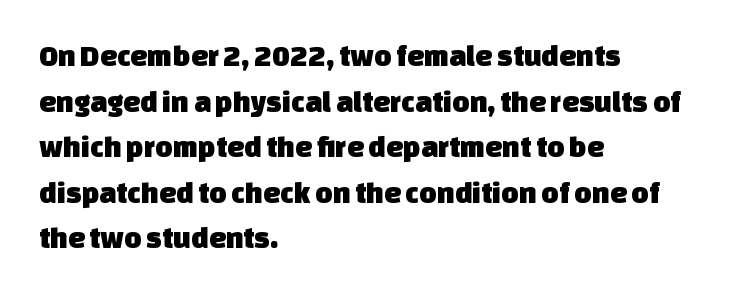
Q: Is the typeface a serif or a sans-serif typeface? A: Sans-serif.
Q: Is the text underlined? A: No.
Q: How is the paragraph aligned? A: Left-aligned.
Q: Is the spacing between letters normal or unusually wide? A: Normal.
Q: Is the spacing between lines tight, normal or loose? A: Normal.
Q: Width (condensed, normal, or wide)? A: Normal.
Q: Stroke contrast? A: Low.
Q: x-height? A: Large.
Q: Monospaced? A: No.
